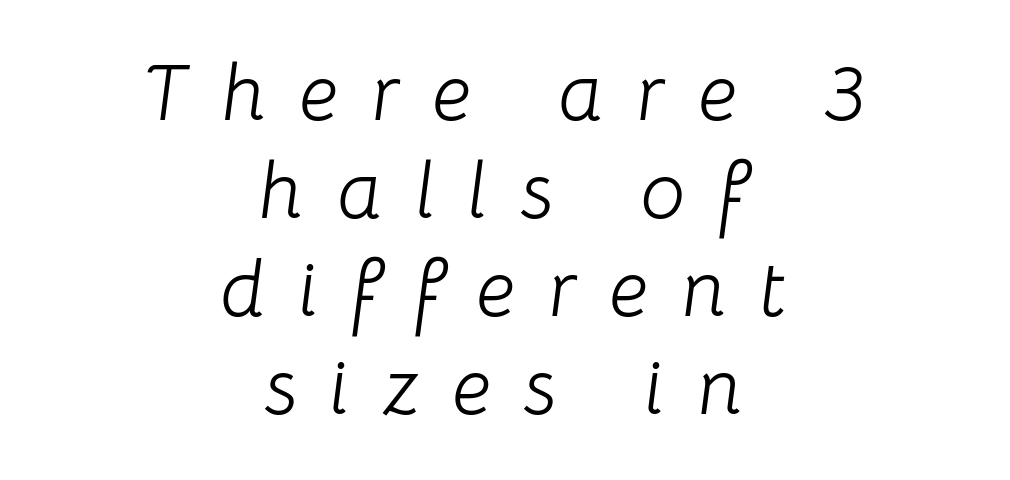
Q: Is the text bold? A: No.
Q: Is the text italic (slanted)? A: Yes, it leans right by about 8 degrees.
Q: Is the text underlined? A: No.
Q: How is the paragraph aligned? A: Centered.
Q: Is the spacing between letters normal or unusually wide? A: Unusually wide.
Q: Width (condensed, normal, or wide)? A: Normal.
Q: Stroke contrast? A: Low.
Q: x-height? A: Medium.
Q: Monospaced? A: No.
